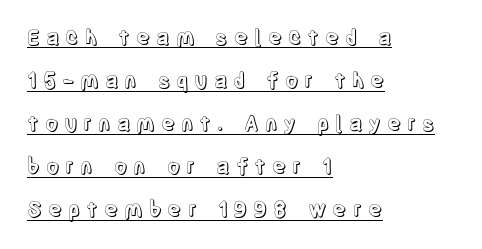
{"italic": "no", "underline": "yes", "align": "left", "line_spacing": "loose", "line_spacing_ratio": 2.05, "letter_spacing": "wide", "letter_spacing_em": 0.27, "glyph_px": 21}
